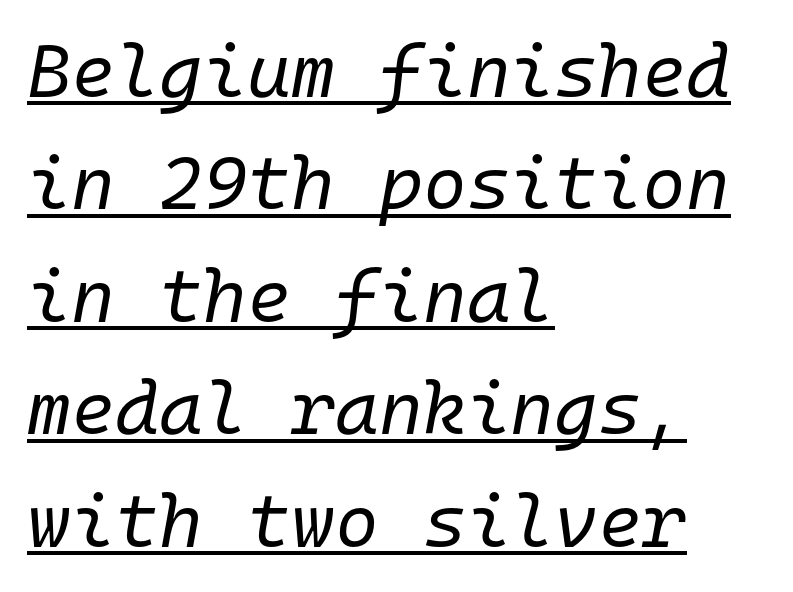
Q: Is the text bold? A: No.
Q: Is the text italic (slanted)? A: Yes, it leans right by about 10 degrees.
Q: Is the text underlined? A: Yes.
Q: How is the paragraph aligned? A: Left-aligned.
Q: Is the spacing between letters normal or unusually wide? A: Normal.
Q: Is the spacing between lines tight, normal or loose? A: Normal.
Q: Width (condensed, normal, or wide)? A: Normal.
Q: Stroke contrast? A: Low.
Q: x-height? A: Medium.
Q: Monospaced? A: Yes.
